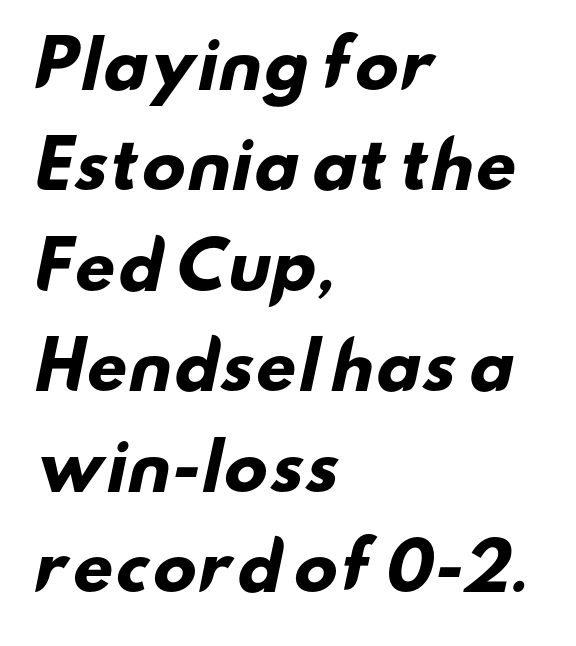
The image shows 64 px heavy, wide sans-serif type; set left-aligned, normal line spacing (1.57x), normal letter spacing, not underlined; low stroke contrast and a small x-height.
